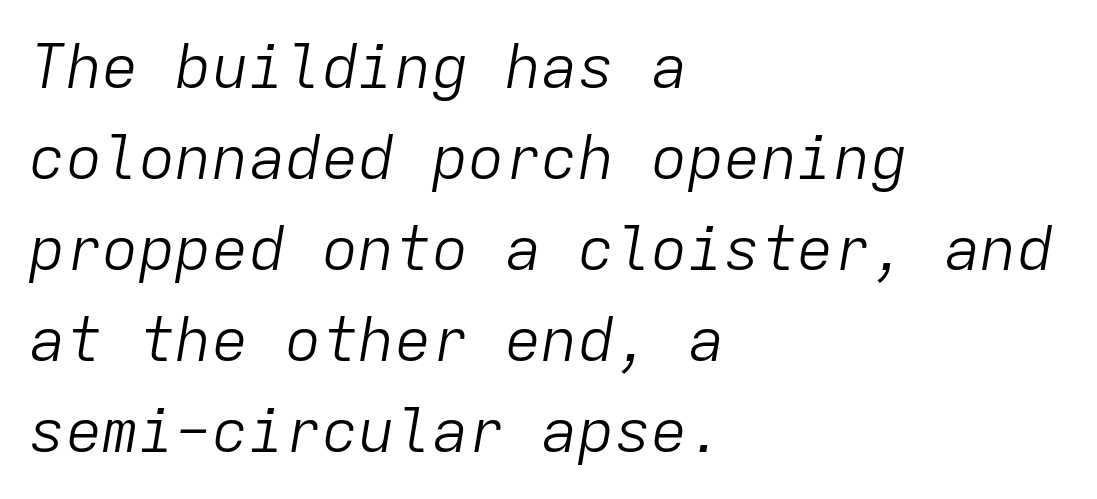
Each new line begins a customary step beneath the previous one. Style check: oblique. Inter-character spacing is left at the font's built-in metrics. Each row of text sits above clean, open space.
